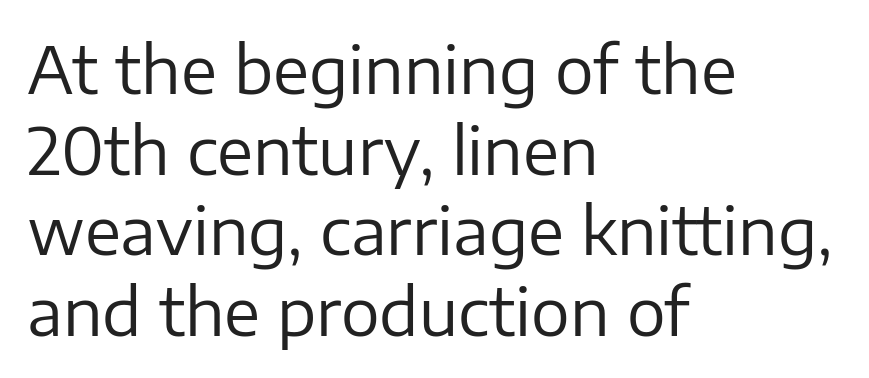
Q: Is the text bold? A: No.
Q: Is the text italic (slanted)? A: No, it is upright.
Q: Is the typeface a serif or a sans-serif typeface? A: Sans-serif.
Q: Is the text underlined? A: No.
Q: How is the paragraph aligned? A: Left-aligned.
Q: Is the spacing between letters normal or unusually wide? A: Normal.
Q: Width (condensed, normal, or wide)? A: Normal.
Q: Stroke contrast? A: Low.
Q: x-height? A: Medium.
Q: Monospaced? A: No.
